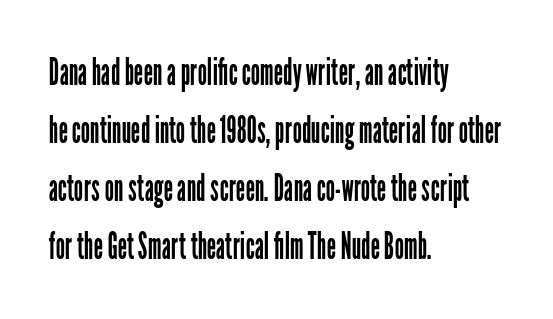
The image shows 37 px regular-weight, condensed sans-serif type, upright; set left-aligned, normal line spacing (1.57x), normal letter spacing, not underlined; low stroke contrast and a medium x-height.
